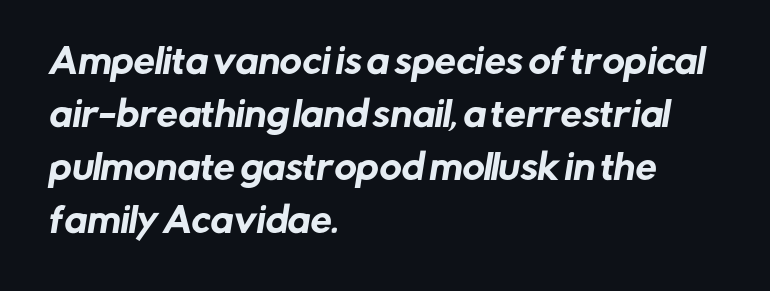
This sample uses plain, unmodified letter spacing. These lines are rendered in a variable-pitch font. This sample is left-justified, so line endings fall wherever the words run out. Lines of text with bare space underneath.
